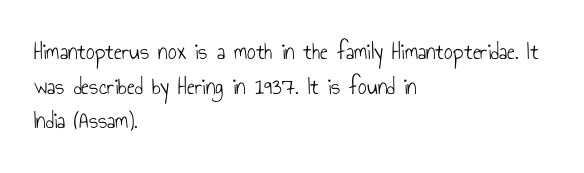
{"italic": "no", "bold": "no", "underline": "no", "align": "left", "line_spacing": "normal", "line_spacing_ratio": 1.44, "letter_spacing": "normal", "letter_spacing_em": 0.0, "glyph_px": 24}
